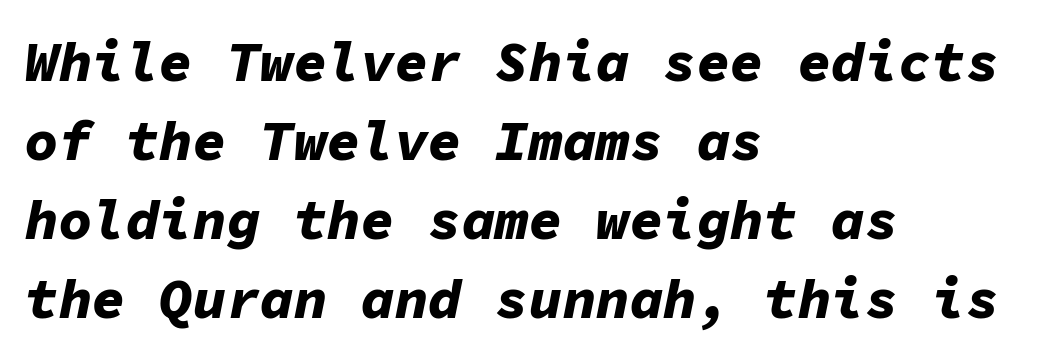
The image shows 56 px bold type, italic (leaning right), monospaced; set left-aligned, normal line spacing (1.41x), normal letter spacing, not underlined; low stroke contrast and a medium x-height.
